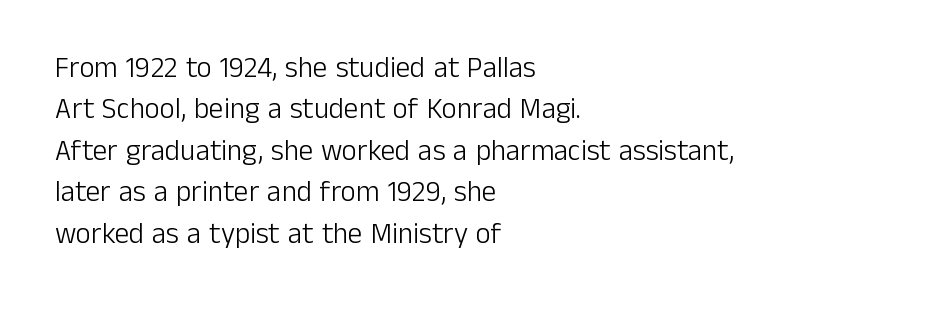
The image shows 29 px light sans-serif type, upright; set left-aligned, normal line spacing (1.43x), normal letter spacing, not underlined; low stroke contrast and a medium x-height.
